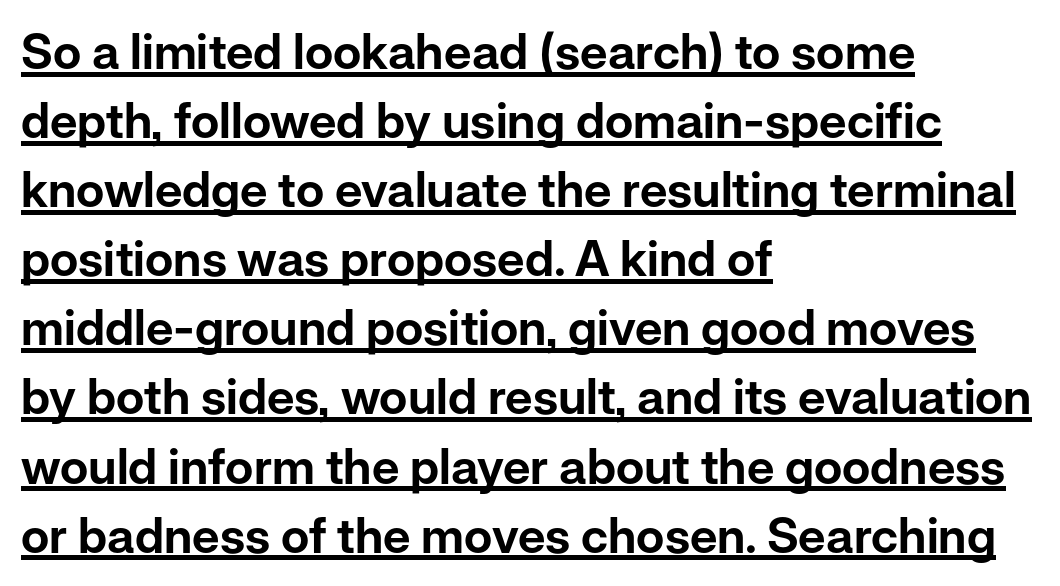
{"serif": "no", "italic": "no", "width": "normal", "stroke_contrast": "low", "x_height": "medium", "monospaced": "no", "underline": "yes", "align": "left", "line_spacing": "normal", "line_spacing_ratio": 1.41, "letter_spacing": "normal", "letter_spacing_em": 0.0, "glyph_px": 49}
